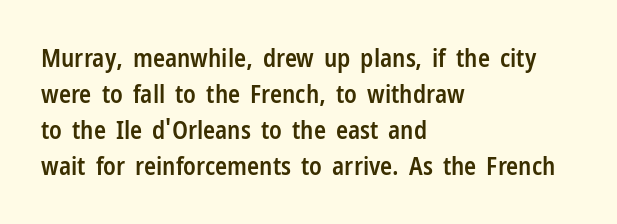
{"italic": "no", "bold": "semi", "underline": "no", "align": "left", "line_spacing": "normal", "line_spacing_ratio": 1.44, "letter_spacing": "normal", "letter_spacing_em": 0.0, "glyph_px": 25}
